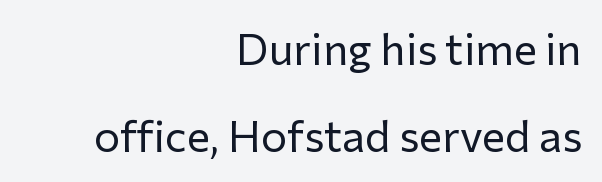
You could not count columns in this text — the font is proportionally spaced. The rendering uses a large line-height, opening up the rows. The ragged edge is on the left, which tells us the setting is flush right. Compared with typical body copy, the letter spacing here is the same. Font category for this specimen: sans-serif. No italicization has been applied; the sample stays upright.
